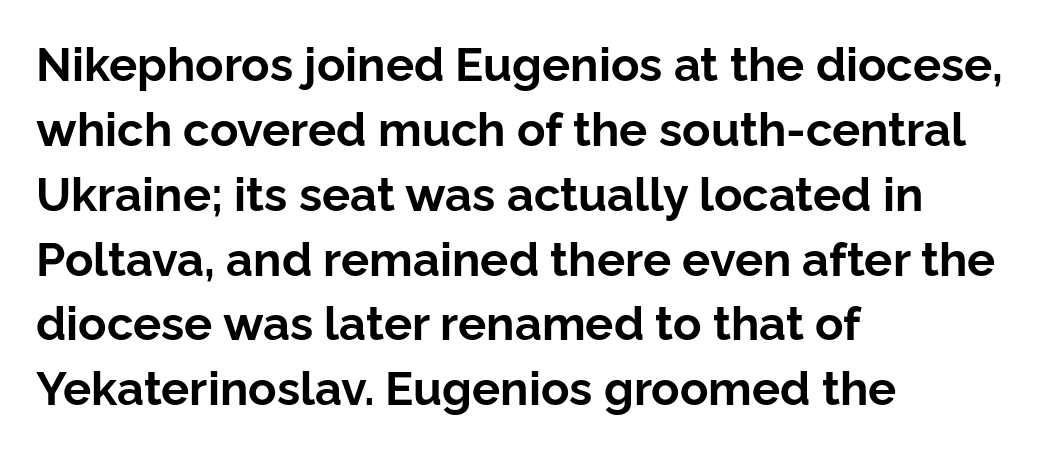
Q: Is the text bold? A: Yes.
Q: Is the text italic (slanted)? A: No, it is upright.
Q: Is the typeface a serif or a sans-serif typeface? A: Sans-serif.
Q: Is the text underlined? A: No.
Q: How is the paragraph aligned? A: Left-aligned.
Q: Is the spacing between letters normal or unusually wide? A: Normal.
Q: Is the spacing between lines tight, normal or loose? A: Normal.
Q: Width (condensed, normal, or wide)? A: Normal.
Q: Stroke contrast? A: Low.
Q: x-height? A: Medium.
Q: Monospaced? A: No.
